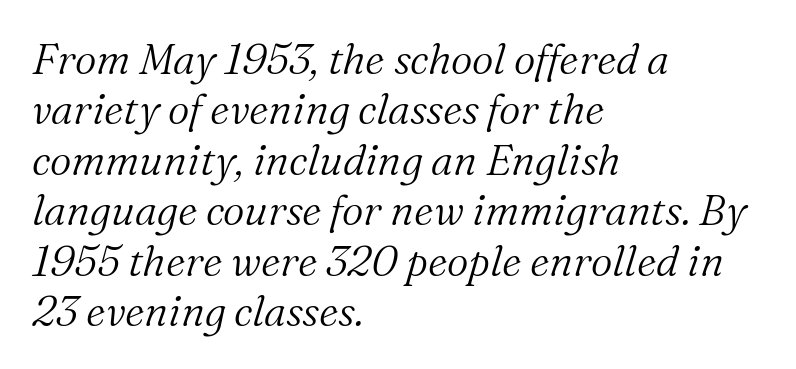
Q: Is the text bold? A: No.
Q: Is the text italic (slanted)? A: Yes, it leans right by about 16 degrees.
Q: Is the typeface a serif or a sans-serif typeface? A: Serif.
Q: Is the text underlined? A: No.
Q: How is the paragraph aligned? A: Left-aligned.
Q: Is the spacing between letters normal or unusually wide? A: Normal.
Q: Width (condensed, normal, or wide)? A: Normal.
Q: Stroke contrast? A: Medium.
Q: x-height? A: Medium.
Q: Monospaced? A: No.
